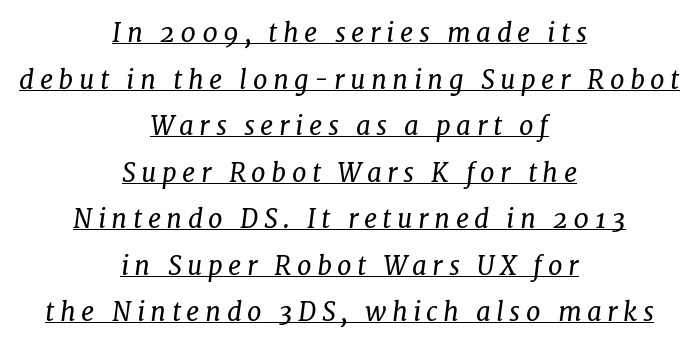
The image shows 26 px text type, italic (leaning right); set centered, line spacing 1.79x, unusually wide letter spacing (+0.21 em), underlined.
